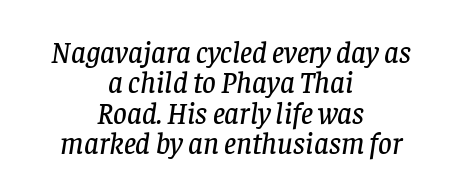
An italicized treatment has been applied to the whole sample. Font category for this specimen: serif. Between one letter and the next there's only the usual sliver of space. Interline gaps are noticeably narrow in this sample.
